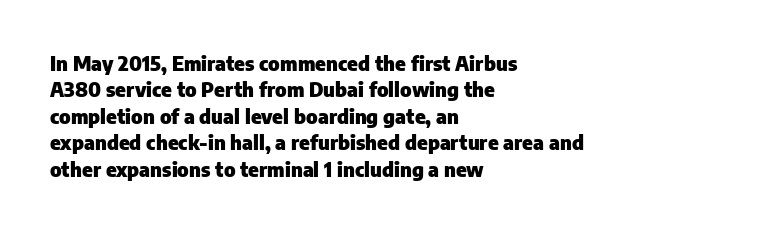
No extra tracking has been applied to these lines. The font is running at its bold setting. Students, observe: this is what conventionally led text looks like. Ascenders rise straight up at ninety degrees.
